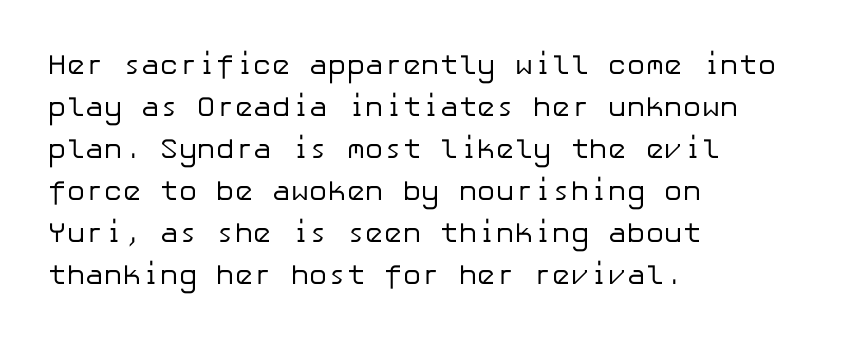
How would I describe the line gaps? Plain and ordinary. The typesetter chose a ragged-right arrangement here. Weight class: somewhere from thin through regular. Every stem runs plumb, perpendicular to the baseline. Nothing sits at the stroke ends, so this counts as sans-serif.
